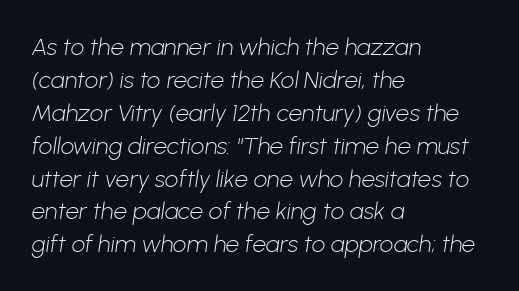
{"bold": "no", "underline": "no", "align": "left", "line_spacing": "normal", "line_spacing_ratio": 1.37, "letter_spacing": "normal", "letter_spacing_em": 0.0, "glyph_px": 24}
